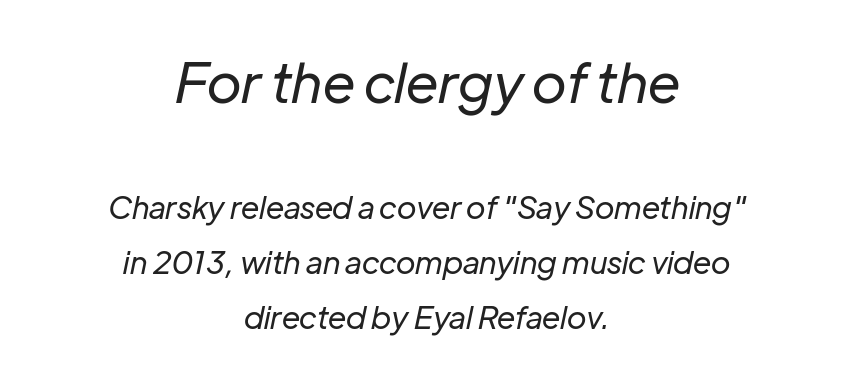
Q: Is the text bold? A: No.
Q: Is the text italic (slanted)? A: Yes, it leans right by about 12 degrees.
Q: Is the text underlined? A: No.
Q: How is the paragraph aligned? A: Centered.
Q: Is the spacing between letters normal or unusually wide? A: Normal.
Q: Which block of text is set in a larger size, the first (top) or the second (bottom)? A: The first (top) one.
Q: Width (condensed, normal, or wide)? A: Normal.
Q: Stroke contrast? A: Low.
Q: x-height? A: Medium.
Q: Monospaced? A: No.
